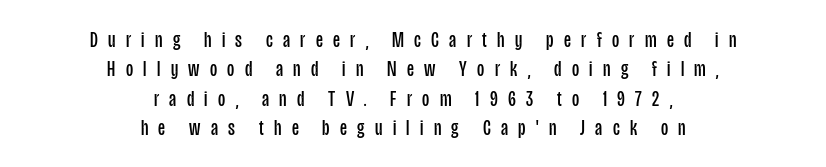
The image shows 22 px text type, upright; set centered, normal line spacing (1.33x), unusually wide letter spacing (+0.47 em), not underlined.
